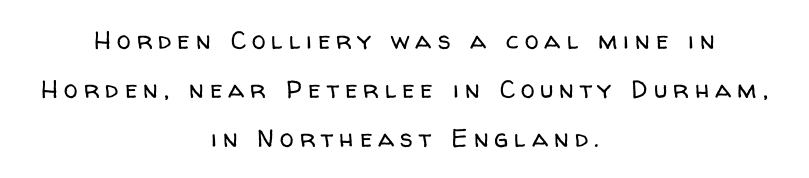
Vertical spacing — loose. Casual observation: everything's sitting right in the middle. Weight: in the light-to-regular range. This is roman type, the default non-slanted kind. Letters rest on an invisible, unmarked baseline.
